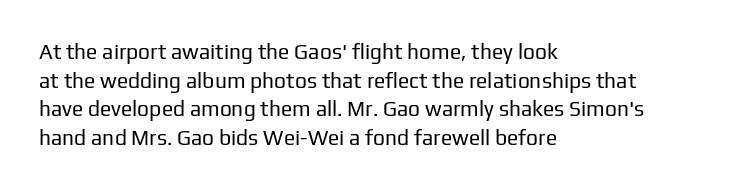
Q: Is the text bold? A: No.
Q: Is the text italic (slanted)? A: No, it is upright.
Q: Is the text underlined? A: No.
Q: How is the paragraph aligned? A: Left-aligned.
Q: Is the spacing between letters normal or unusually wide? A: Normal.
Q: Is the spacing between lines tight, normal or loose? A: Normal.
